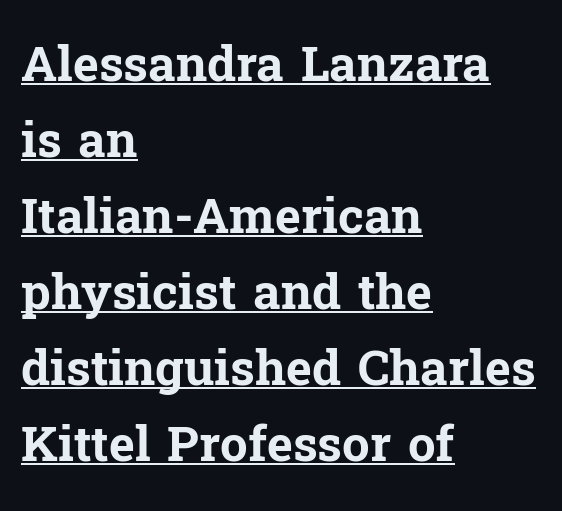
{"serif": "yes", "italic": "no", "bold": "yes", "weight": "bold", "width": "normal", "stroke_contrast": "low", "x_height": "medium", "monospaced": "no", "underline": "yes", "align": "left", "line_spacing": "normal", "line_spacing_ratio": 1.55, "letter_spacing": "normal", "letter_spacing_em": 0.0, "glyph_px": 49}
